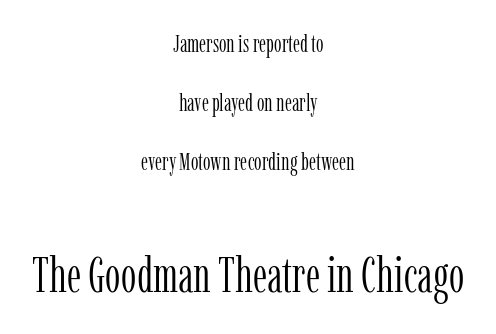
The image shows 49 px light, condensed serif type, upright; set centered, loose line spacing (2.45x), normal letter spacing, not underlined; the second (bottom) block is 2.04x larger; low stroke contrast and a medium x-height.
